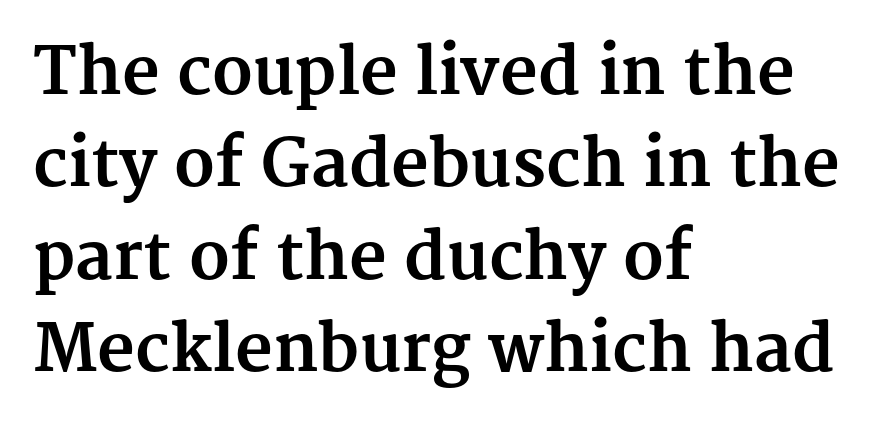
Q: Is the text bold? A: Yes.
Q: Is the text italic (slanted)? A: No, it is upright.
Q: Is the typeface a serif or a sans-serif typeface? A: Serif.
Q: Is the text underlined? A: No.
Q: How is the paragraph aligned? A: Left-aligned.
Q: Is the spacing between letters normal or unusually wide? A: Normal.
Q: Is the spacing between lines tight, normal or loose? A: Normal.
Q: Width (condensed, normal, or wide)? A: Normal.
Q: Stroke contrast? A: Medium.
Q: x-height? A: Medium.
Q: Monospaced? A: No.
